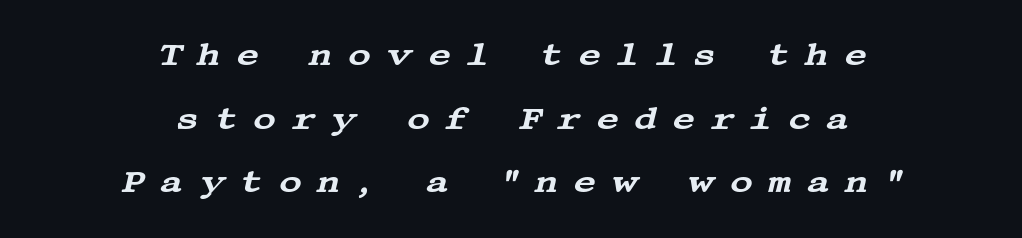
The image shows 32 px wide serif type, italic (leaning right); set centered, loose line spacing (1.99x), unusually wide letter spacing (+0.46 em), not underlined; medium stroke contrast and a large x-height.
